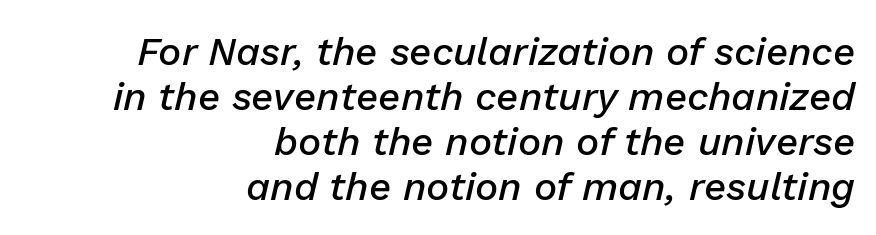
{"italic": "yes", "lean": "right", "slant_degrees": 13, "bold": "semi", "weight": "semibold", "width": "normal", "stroke_contrast": "low", "x_height": "medium", "monospaced": "no", "underline": "no", "align": "right", "line_spacing": "tight", "line_spacing_ratio": 1.15, "letter_spacing": "normal", "letter_spacing_em": 0.0, "glyph_px": 39}
